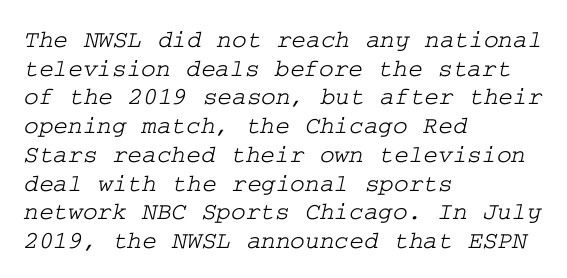
Only glyphs here, with clear space below each row. This rendering leaves character spacing at its baseline value. Leftover space on each line is placed entirely after the last word. Cramped leading.
